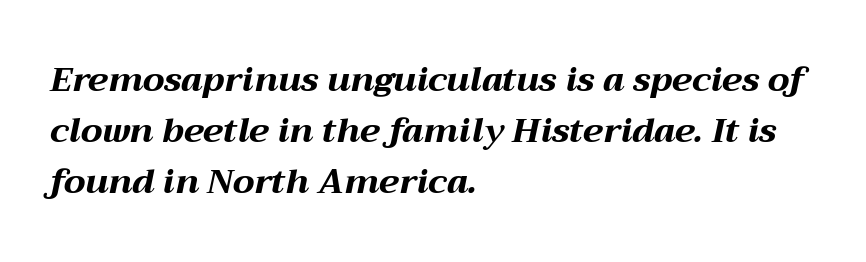
The image shows 34 px bold, wide type, italic (leaning right); set left-aligned, normal line spacing (1.5x), normal letter spacing, not underlined; medium stroke contrast and a medium x-height.
